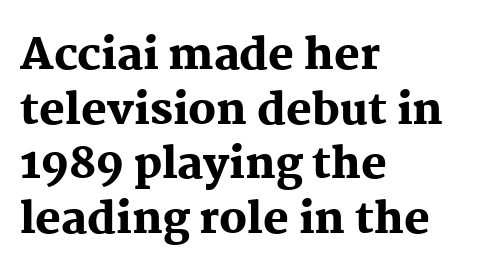
Q: Is the text bold? A: Yes.
Q: Is the text italic (slanted)? A: No, it is upright.
Q: Is the typeface a serif or a sans-serif typeface? A: Serif.
Q: Is the text underlined? A: No.
Q: How is the paragraph aligned? A: Left-aligned.
Q: Is the spacing between letters normal or unusually wide? A: Normal.
Q: Is the spacing between lines tight, normal or loose? A: Normal.
Q: Width (condensed, normal, or wide)? A: Normal.
Q: Stroke contrast? A: Medium.
Q: x-height? A: Medium.
Q: Monospaced? A: No.
